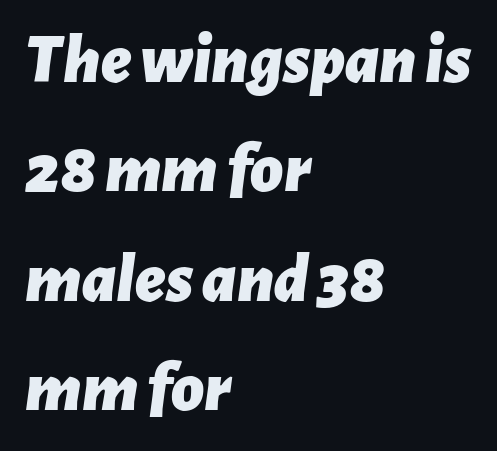
{"italic": "yes", "lean": "right", "slant_degrees": 7, "bold": "yes", "weight": "bold", "width": "normal", "stroke_contrast": "low", "x_height": "medium", "monospaced": "no", "underline": "no", "align": "left", "line_spacing": "normal", "line_spacing_ratio": 1.54, "letter_spacing": "normal", "letter_spacing_em": 0.0, "glyph_px": 71}
